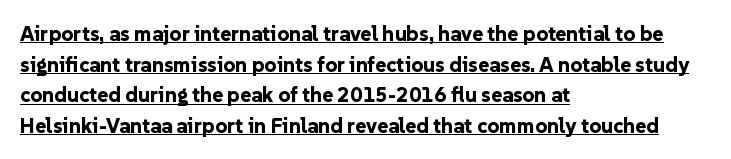
The image shows 21 px bold type, upright; set left-aligned, normal line spacing (1.46x), normal letter spacing, underlined.
